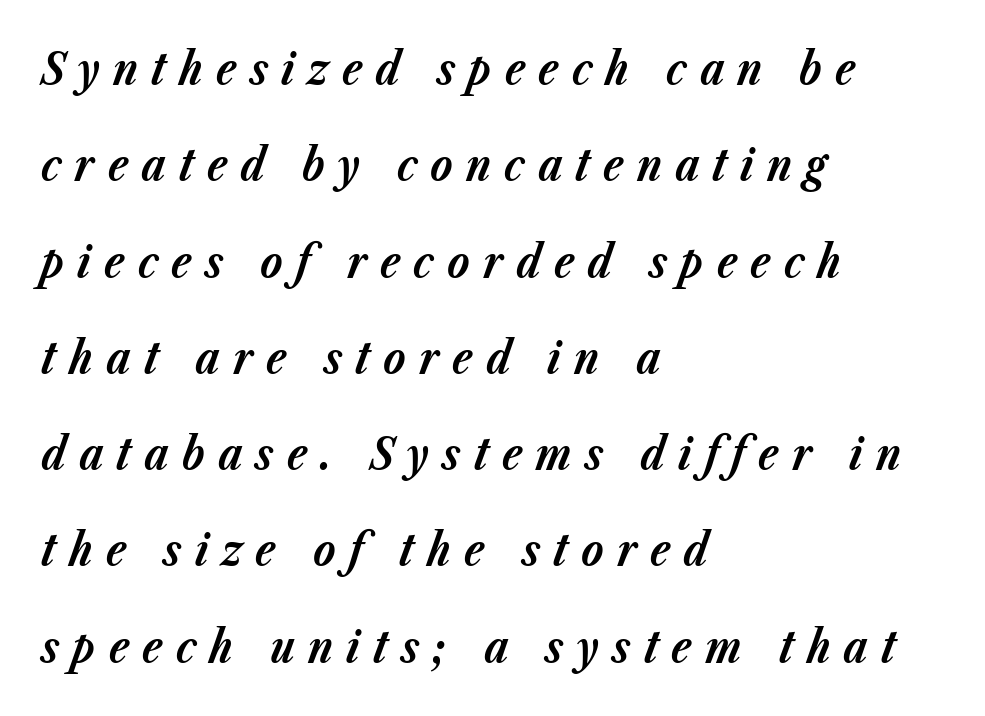
The image shows 45 px bold type, italic (leaning right); set left-aligned, loose line spacing (2.14x), unusually wide letter spacing (+0.29 em), not underlined; low stroke contrast and a medium x-height.
